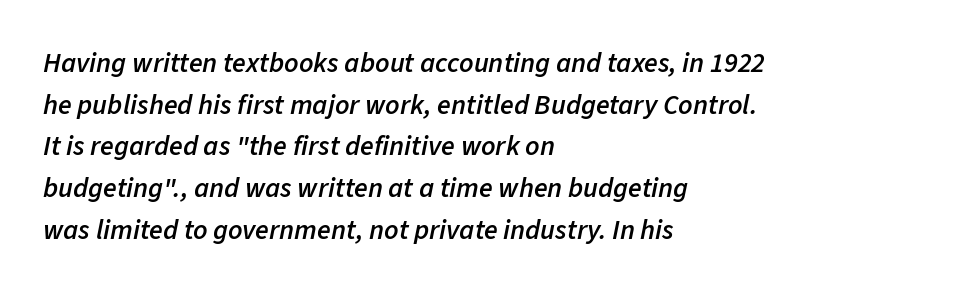
Q: Is the text bold? A: Semi-bold.
Q: Is the text italic (slanted)? A: Yes, it leans right by about 11 degrees.
Q: Is the text underlined? A: No.
Q: How is the paragraph aligned? A: Left-aligned.
Q: Is the spacing between letters normal or unusually wide? A: Normal.
Q: Is the spacing between lines tight, normal or loose? A: Normal.
Q: Width (condensed, normal, or wide)? A: Normal.
Q: Stroke contrast? A: Low.
Q: x-height? A: Medium.
Q: Monospaced? A: No.
